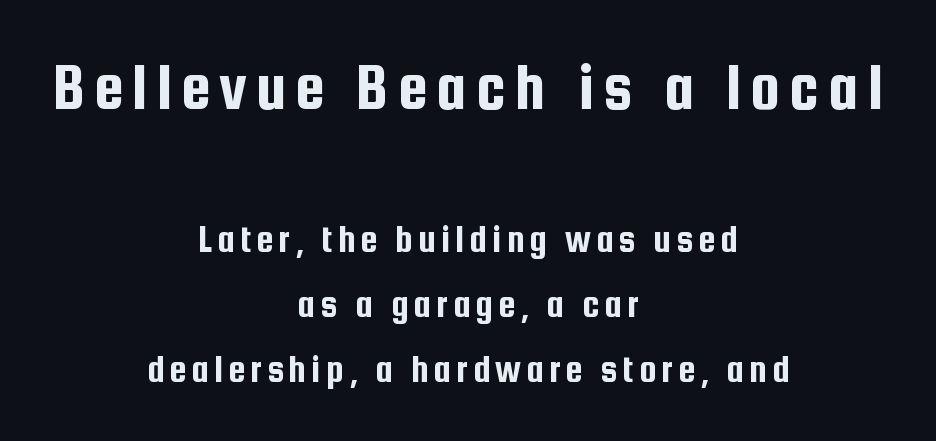
The image shows 68 px condensed sans-serif type, upright; set centered, normal line spacing (1.67x), not underlined; the first (top) block is 1.74x larger; low stroke contrast and a medium x-height.
